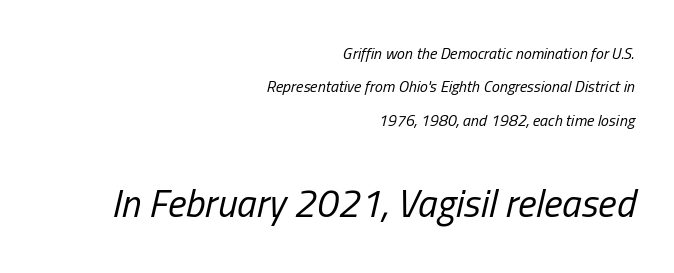
The image shows 39 px regular-weight, condensed type, italic (leaning right); set right-aligned, loose line spacing (2.09x), normal letter spacing, not underlined; the second (bottom) block is 2.44x larger; low stroke contrast and a medium x-height.
